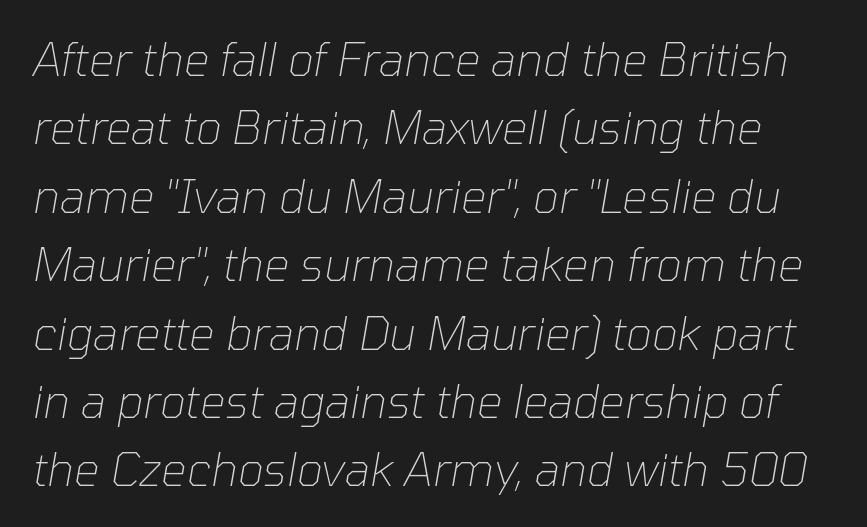
Q: Is the text bold? A: No.
Q: Is the text italic (slanted)? A: Yes, it leans right by about 10 degrees.
Q: Is the text underlined? A: No.
Q: Is the spacing between letters normal or unusually wide? A: Normal.
Q: Is the spacing between lines tight, normal or loose? A: Normal.
Q: Width (condensed, normal, or wide)? A: Normal.
Q: Stroke contrast? A: Low.
Q: x-height? A: Medium.
Q: Monospaced? A: No.
